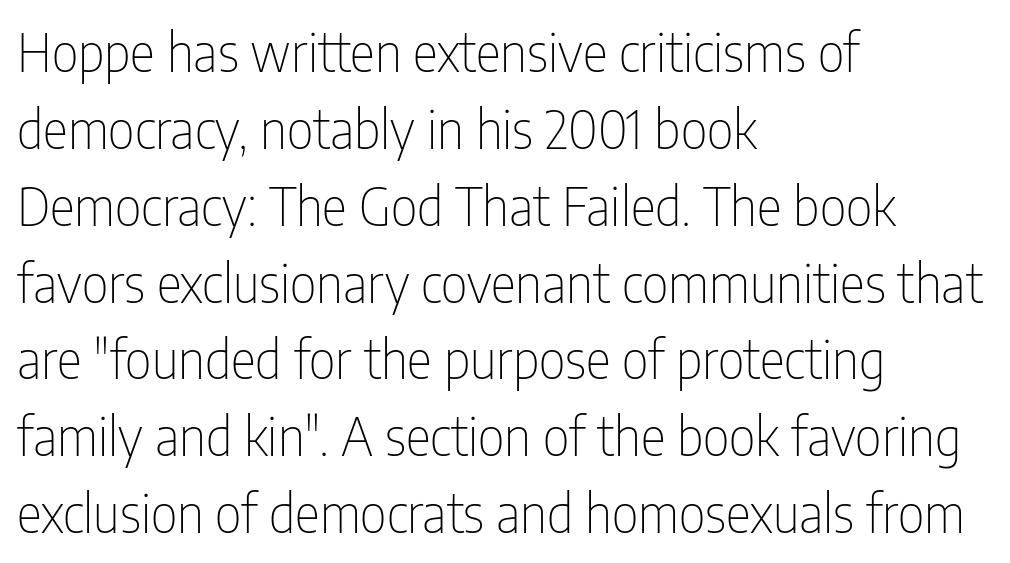
{"serif": "no", "italic": "no", "bold": "no", "weight": "thin", "width": "condensed", "stroke_contrast": "low", "x_height": "medium", "monospaced": "no", "underline": "no", "align": "left", "line_spacing": "normal", "line_spacing_ratio": 1.45, "letter_spacing": "normal", "letter_spacing_em": 0.0, "glyph_px": 53}
